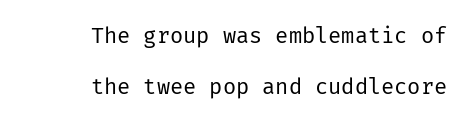
The rag falls on the left side of this text block. A roman cut, with each character standing at attention. On a weight scale, this lands at 450 or below. Students, observe: this is what heavily led, spacious text looks like.
